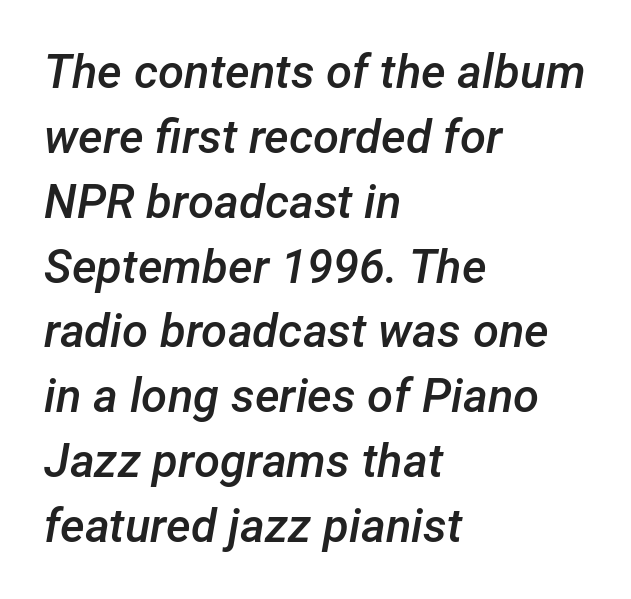
The letters are slanted; this is an italic face. The face used here is a semibold: visibly heavier than regular, lighter than bold. Typeset ragged right — the left edge is the straight one. The letters advance in unequal steps, a hallmark of proportional type. Compared with typical paragraphs, the rows here are spaced about the same. The specimen omits any rule beneath the text block's lines.
